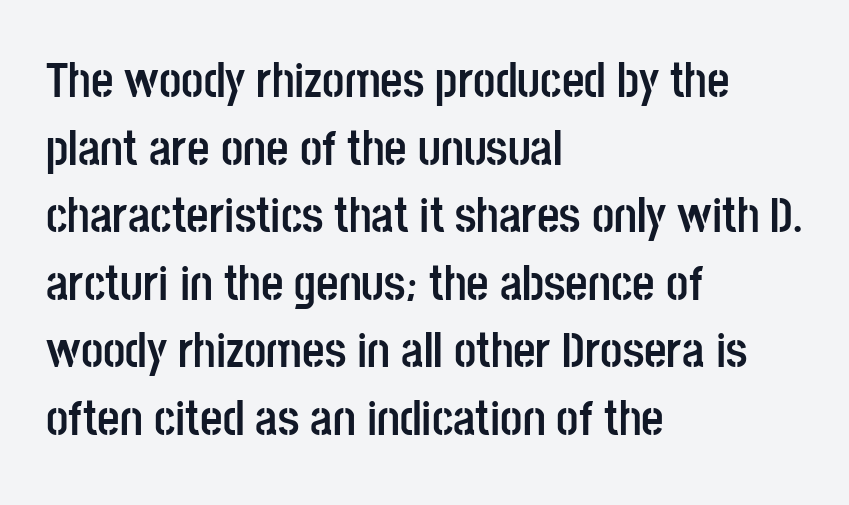
Q: Is the text bold? A: Yes.
Q: Is the text italic (slanted)? A: No, it is upright.
Q: Is the typeface a serif or a sans-serif typeface? A: Sans-serif.
Q: Is the text underlined? A: No.
Q: How is the paragraph aligned? A: Left-aligned.
Q: Is the spacing between letters normal or unusually wide? A: Normal.
Q: Is the spacing between lines tight, normal or loose? A: Normal.
Q: Width (condensed, normal, or wide)? A: Condensed.
Q: Stroke contrast? A: Low.
Q: x-height? A: Large.
Q: Monospaced? A: No.
